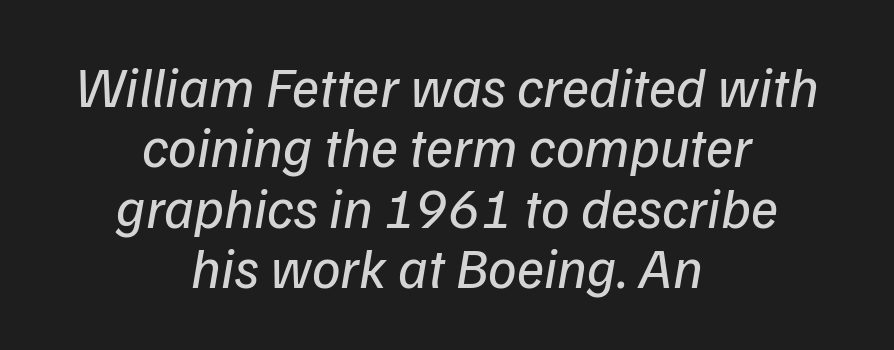
Q: Is the text bold? A: No.
Q: Is the typeface a serif or a sans-serif typeface? A: Sans-serif.
Q: Is the text underlined? A: No.
Q: How is the paragraph aligned? A: Centered.
Q: Is the spacing between letters normal or unusually wide? A: Normal.
Q: Is the spacing between lines tight, normal or loose? A: Tight.
Q: Width (condensed, normal, or wide)? A: Normal.
Q: Stroke contrast? A: Low.
Q: x-height? A: Medium.
Q: Monospaced? A: No.
